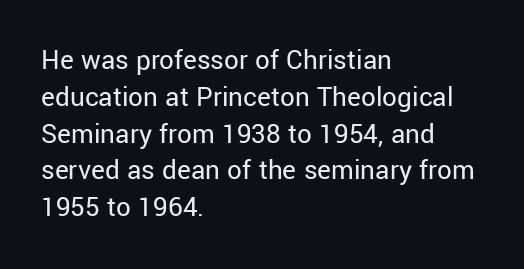
Q: Is the text bold? A: No.
Q: Is the text italic (slanted)? A: No, it is upright.
Q: Is the typeface a serif or a sans-serif typeface? A: Sans-serif.
Q: Is the text underlined? A: No.
Q: How is the paragraph aligned? A: Left-aligned.
Q: Is the spacing between letters normal or unusually wide? A: Normal.
Q: Is the spacing between lines tight, normal or loose? A: Normal.
Q: Width (condensed, normal, or wide)? A: Normal.
Q: Stroke contrast? A: Low.
Q: x-height? A: Medium.
Q: Monospaced? A: No.
